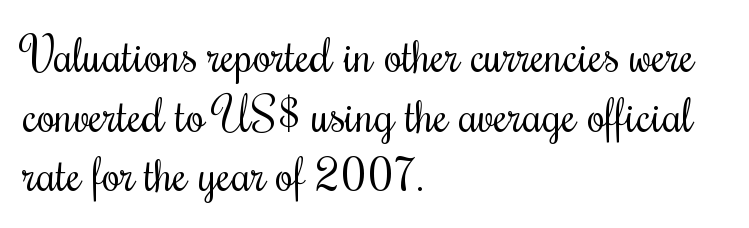
The image shows 47 px regular-weight, condensed serif type; set left-aligned, normal line spacing (1.27x), normal letter spacing, not underlined; medium stroke contrast and a small x-height.
